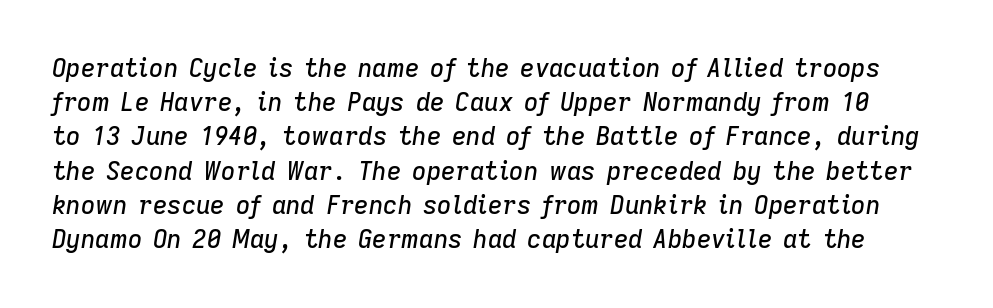
Compared with typical body copy, the letter spacing here is the same. Plain, unruled lines of type. Rendered with sloped, italic letterforms. If you measured baseline to baseline, you'd find a middling distance.
